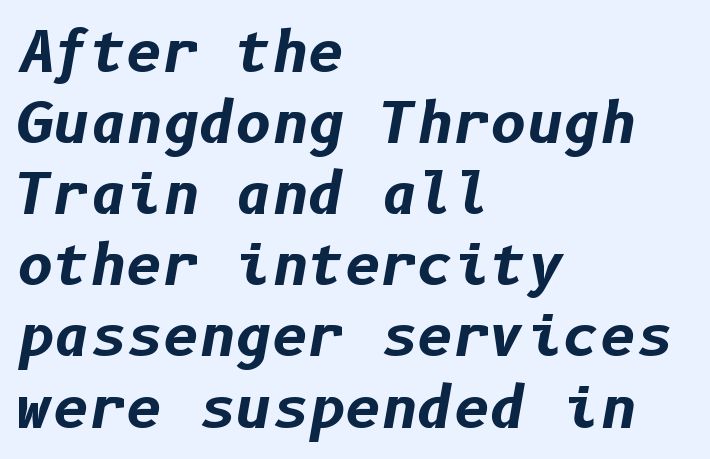
The image shows 56 px bold type, italic (leaning right); set left-aligned, normal line spacing (1.27x), normal letter spacing, not underlined; low stroke contrast and a medium x-height.
